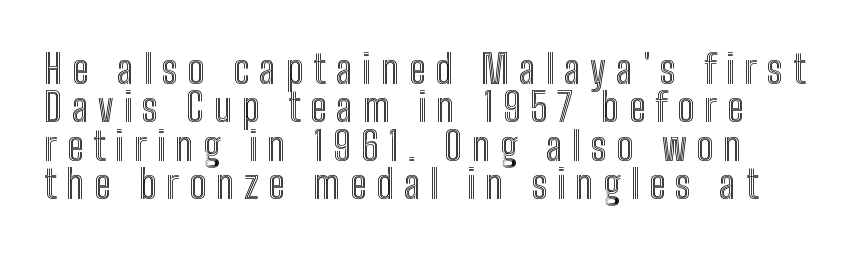
{"italic": "no", "width": "condensed", "x_height": "medium", "monospaced": "no", "underline": "no", "align": "left", "line_spacing": "tight", "line_spacing_ratio": 0.96, "letter_spacing": "wide", "letter_spacing_em": 0.25, "glyph_px": 40}
